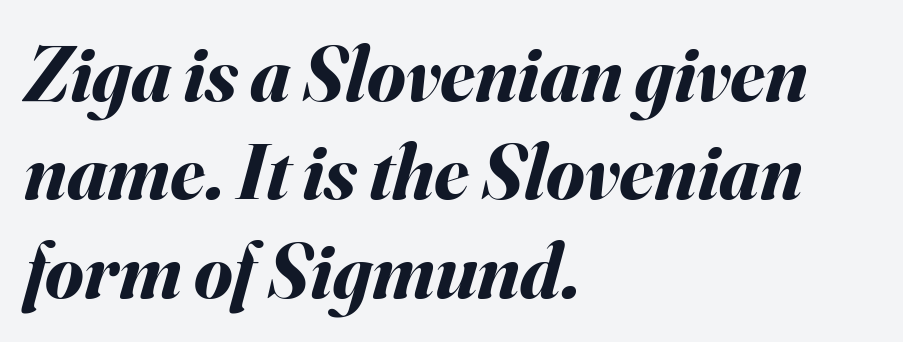
Q: Is the text bold? A: Yes.
Q: Is the text italic (slanted)? A: Yes, it leans right by about 16 degrees.
Q: Is the text underlined? A: No.
Q: How is the paragraph aligned? A: Left-aligned.
Q: Is the spacing between letters normal or unusually wide? A: Normal.
Q: Is the spacing between lines tight, normal or loose? A: Normal.
Q: Width (condensed, normal, or wide)? A: Normal.
Q: Stroke contrast? A: Medium.
Q: x-height? A: Small.
Q: Monospaced? A: No.
